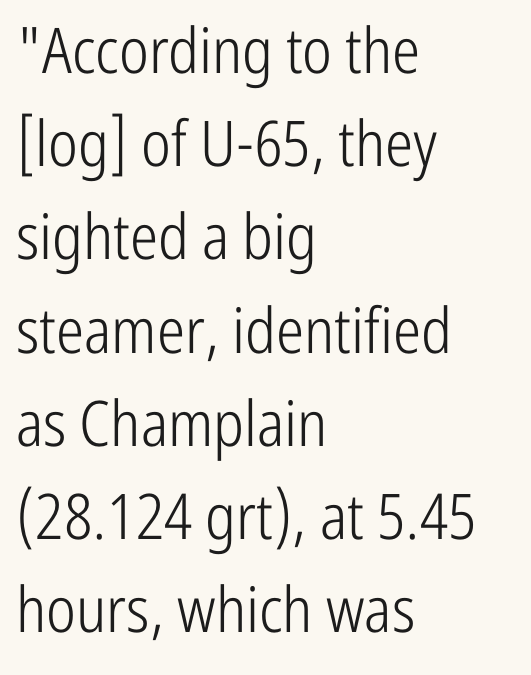
Posture: vertical. The type is set solid horizontally, with unmodified tracking. Stems here are at most as thick as an everyday book face. Line starts are locked; line ends wander. Proportional: the letters do not fall into vertical columns.
